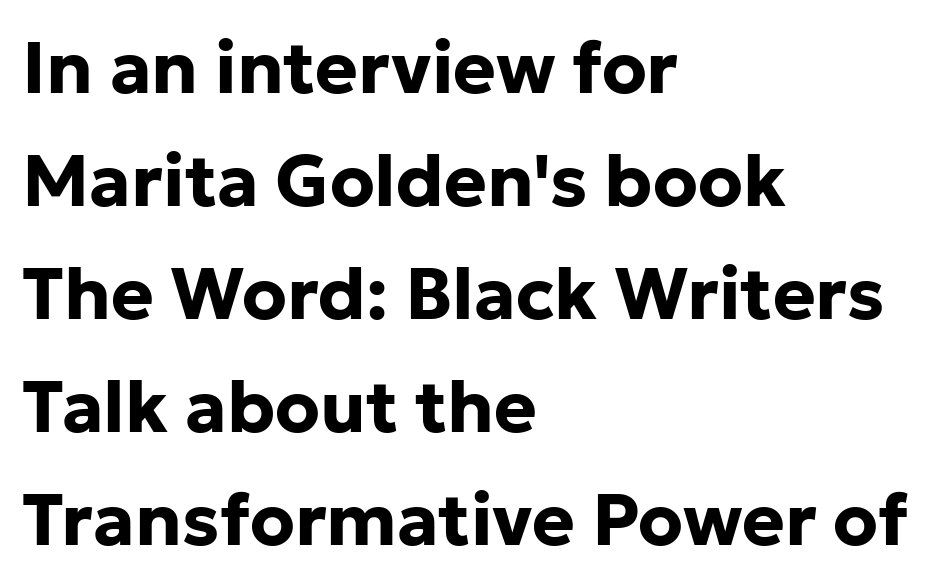
The line-height multiplier appears to be the usual default. Proportional: the letters do not fall into vertical columns. Nope, not italic — everything's standing straight. The compositor pushed each line to the left boundary. Look at the stroke-to-counter ratio: heavy, a bold.
